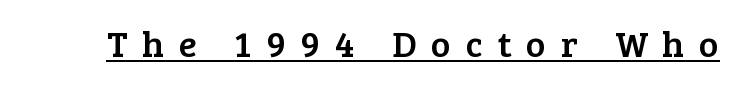
The image shows 37 px serif type, upright; set unusually wide letter spacing (+0.4 em), underlined; low stroke contrast and a medium x-height.
